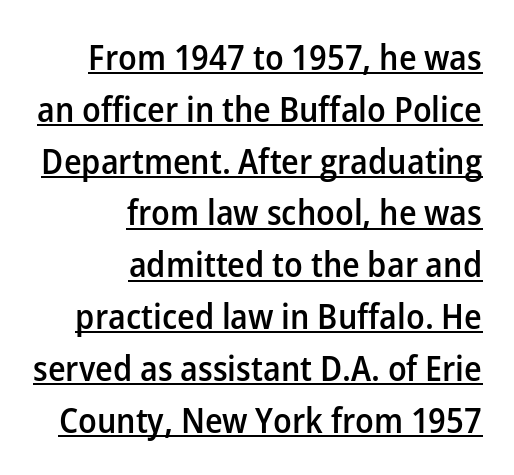
{"serif": "no", "italic": "no", "bold": "semi", "weight": "semibold", "width": "normal", "stroke_contrast": "low", "x_height": "medium", "monospaced": "no", "underline": "yes", "align": "right", "line_spacing": "normal", "line_spacing_ratio": 1.48, "letter_spacing": "normal", "letter_spacing_em": 0.0, "glyph_px": 35}
